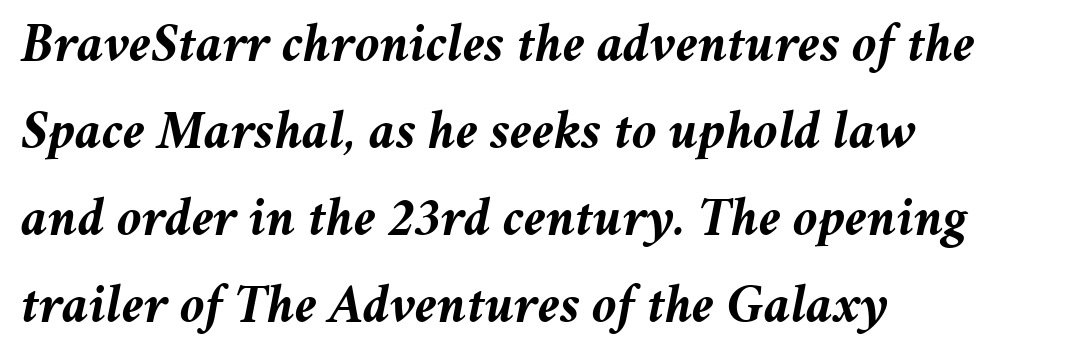
{"italic": "yes", "lean": "right", "slant_degrees": 11, "bold": "yes", "weight": "semibold", "width": "normal", "stroke_contrast": "medium", "x_height": "medium", "monospaced": "no", "underline": "no", "align": "left", "line_spacing": "normal", "line_spacing_ratio": 1.58, "letter_spacing": "normal", "letter_spacing_em": 0.0, "glyph_px": 55}
